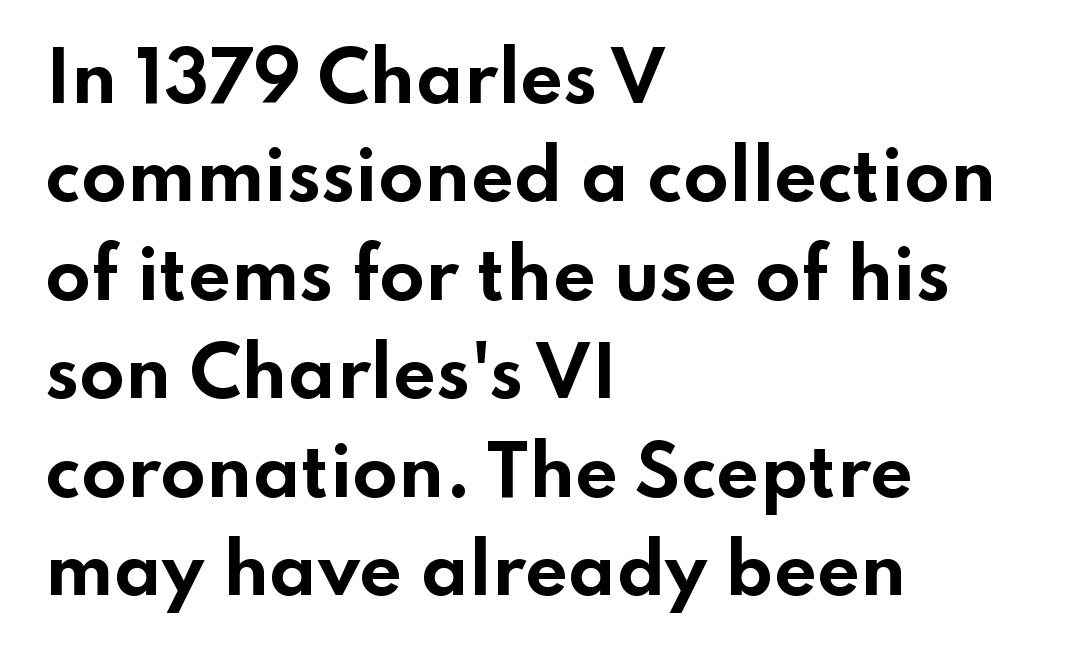
{"serif": "no", "italic": "no", "bold": "yes", "weight": "bold", "width": "wide", "stroke_contrast": "low", "x_height": "small", "monospaced": "no", "underline": "no", "align": "left", "line_spacing": "normal", "line_spacing_ratio": 1.47, "letter_spacing": "normal", "letter_spacing_em": 0.0, "glyph_px": 67}
